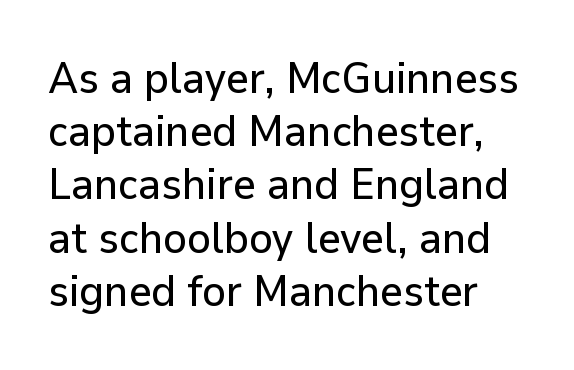
Q: Is the text italic (slanted)? A: No, it is upright.
Q: Is the typeface a serif or a sans-serif typeface? A: Sans-serif.
Q: Is the text underlined? A: No.
Q: Is the spacing between letters normal or unusually wide? A: Normal.
Q: Width (condensed, normal, or wide)? A: Normal.
Q: Stroke contrast? A: Low.
Q: x-height? A: Medium.
Q: Monospaced? A: No.
